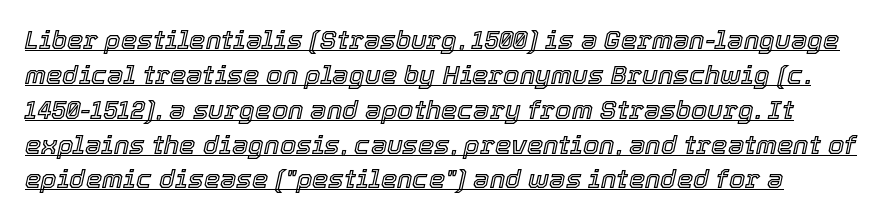
The image shows 26 px text type, italic (leaning right); set normal line spacing (1.34x), normal letter spacing, underlined.
